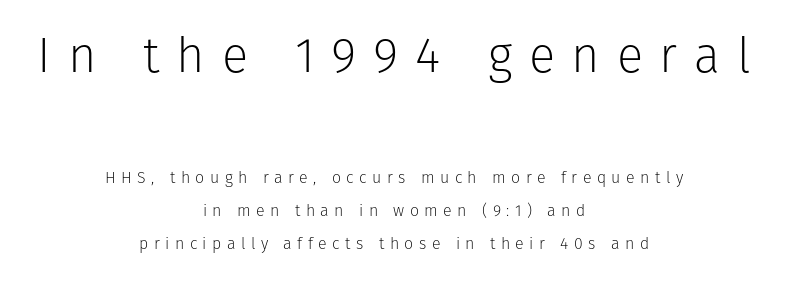
{"serif": "no", "italic": "no", "bold": "no", "weight": "light", "width": "normal", "stroke_contrast": "low", "x_height": "medium", "monospaced": "no", "underline": "no", "align": "center", "line_spacing": "loose", "line_spacing_ratio": 2.09, "letter_spacing": "wide", "letter_spacing_em": 0.34, "larger_block": "first", "size_ratio": 3.06, "glyph_px": 49}
